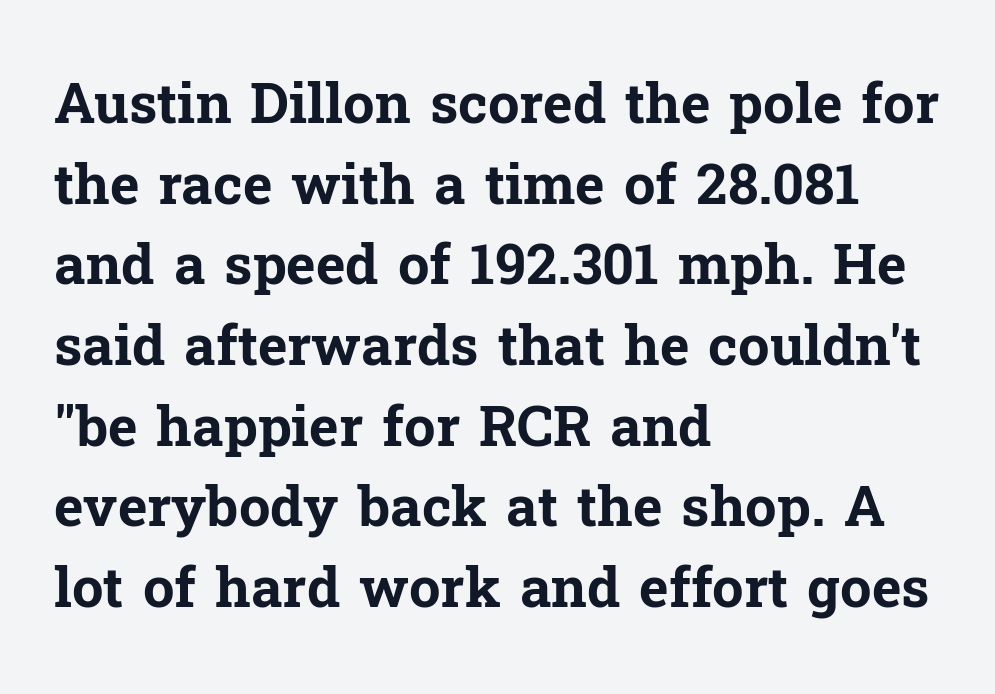
Every stem runs plumb, perpendicular to the baseline. No word sits above an underline. The letters advance in unequal steps, a hallmark of proportional type. Short and long lines alike share a common starting point at left.
